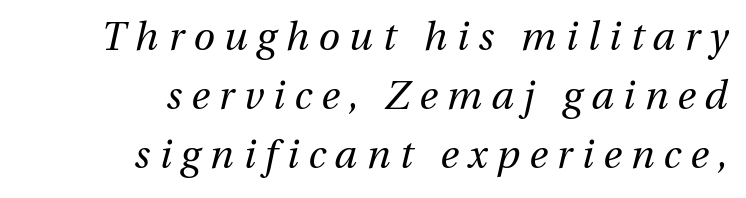
These lines have a slow, spaced-out rhythm from letter to letter. The area under the type is left untouched. No heavy texture on the line: the type isn't bold. These lines are rendered in a variable-pitch font. Quick note: interline space is typical.
